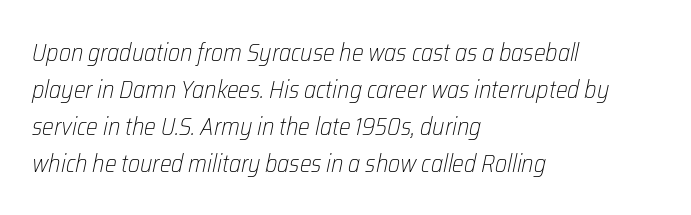
The image shows 25 px text type, italic (leaning right); set left-aligned, normal line spacing (1.48x), normal letter spacing, not underlined.
